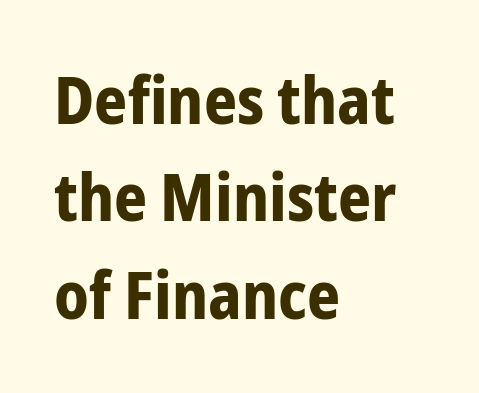
Upright lettering throughout. The gaps between neighbouring characters are ordinary and unremarkable. Varying glyph widths throughout — classic text-font behaviour. The lines in this sample share a left origin and differ only in where they stop. Underline: absent. Quick note: interline space is typical.
